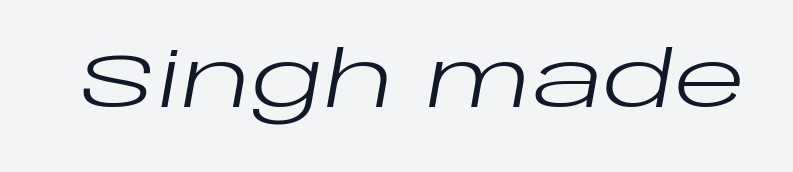
Q: Is the text bold? A: No.
Q: Is the text italic (slanted)? A: Yes, it leans right by about 10 degrees.
Q: Is the text underlined? A: No.
Q: Is the spacing between letters normal or unusually wide? A: Normal.
Q: Width (condensed, normal, or wide)? A: Wide.
Q: Stroke contrast? A: Low.
Q: x-height? A: Large.
Q: Monospaced? A: No.
